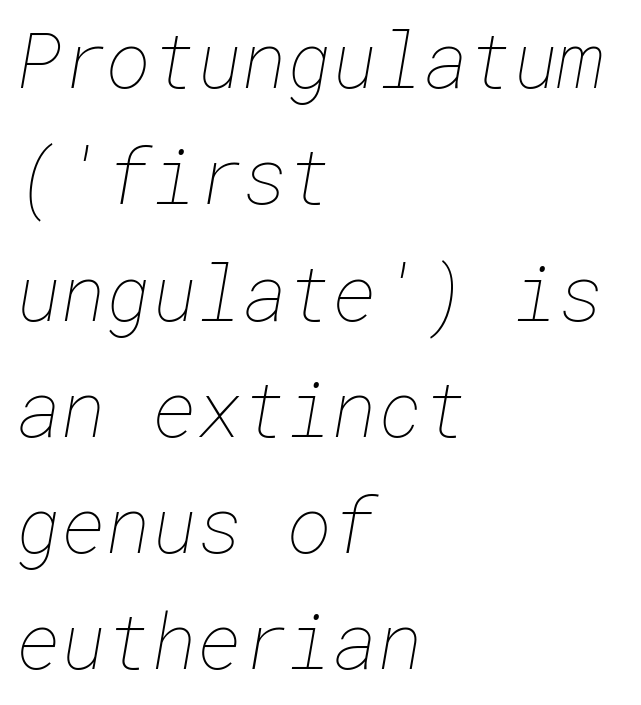
The image shows 77 px thin type; set left-aligned, normal line spacing (1.51x), normal letter spacing, not underlined; low stroke contrast and a medium x-height.
